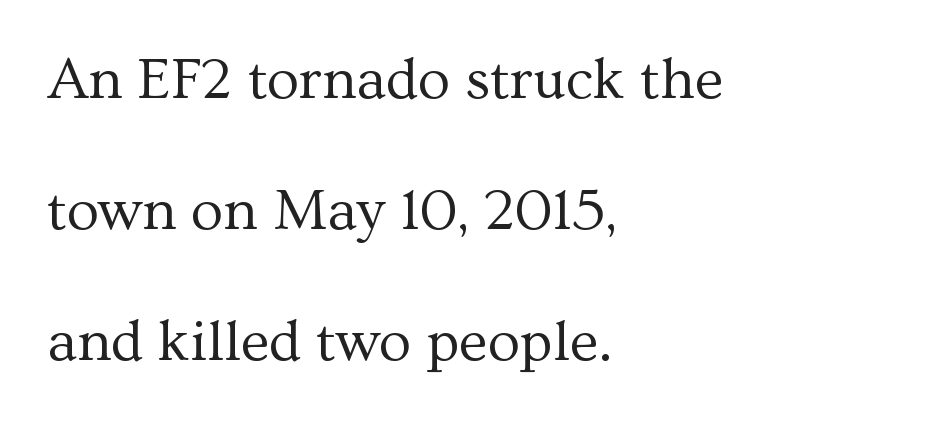
The image shows 59 px regular-weight serif type, upright; set left-aligned, loose line spacing (2.22x), normal letter spacing, not underlined; medium stroke contrast and a medium x-height.
